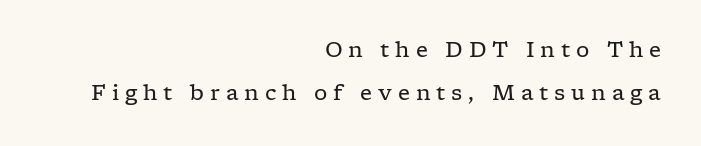
Q: Is the text bold? A: No.
Q: Is the text italic (slanted)? A: No, it is upright.
Q: Is the text underlined? A: No.
Q: How is the paragraph aligned? A: Right-aligned.
Q: Is the spacing between letters normal or unusually wide? A: Unusually wide.
Q: Is the spacing between lines tight, normal or loose? A: Loose.
